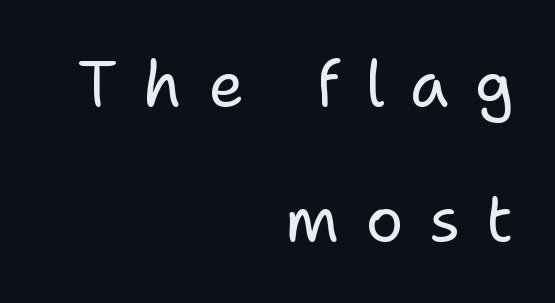
Stroke terminals: plain, sans-serif. Has an underline been added? It has not. Varying glyph widths throughout — classic text-font behaviour. These lines stand farther apart than default settings would place them.
